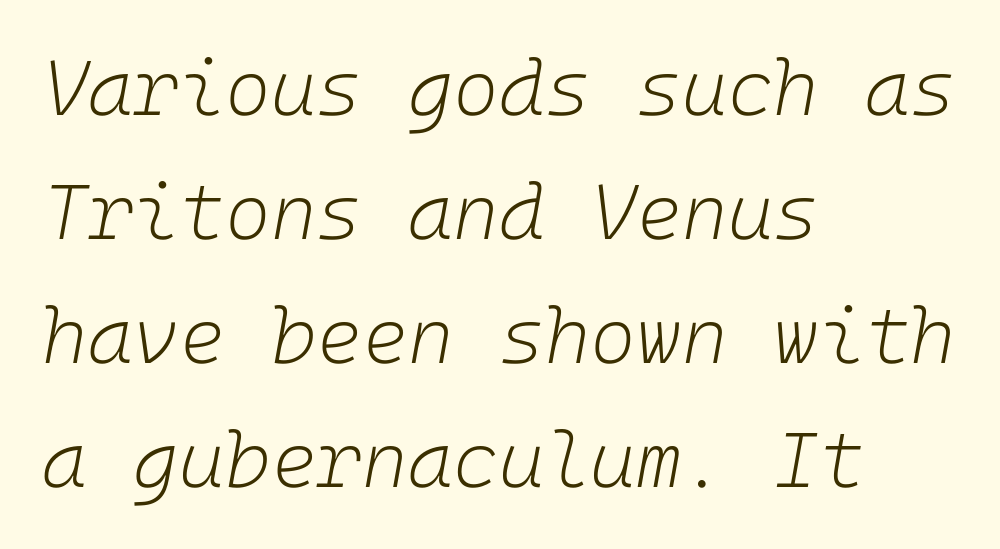
{"italic": "yes", "lean": "right", "slant_degrees": 10, "bold": "no", "weight": "light", "width": "normal", "stroke_contrast": "low", "x_height": "medium", "underline": "no", "align": "left", "line_spacing": "normal", "line_spacing_ratio": 1.59, "letter_spacing": "normal", "letter_spacing_em": 0.0, "glyph_px": 78}
